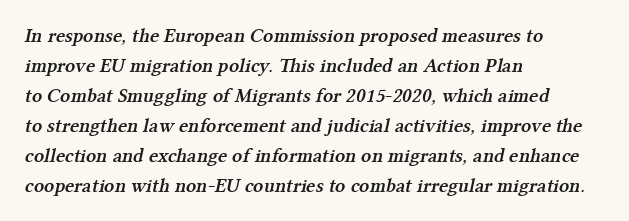
{"bold": "semi", "underline": "no", "align": "left", "line_spacing": "normal", "line_spacing_ratio": 1.5, "letter_spacing": "normal", "letter_spacing_em": 0.0, "glyph_px": 20}
